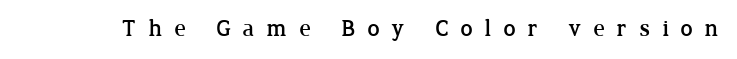
Letter spacing: wide. Nobody drew a line under any word here. This is the regular roman posture of the typeface.
